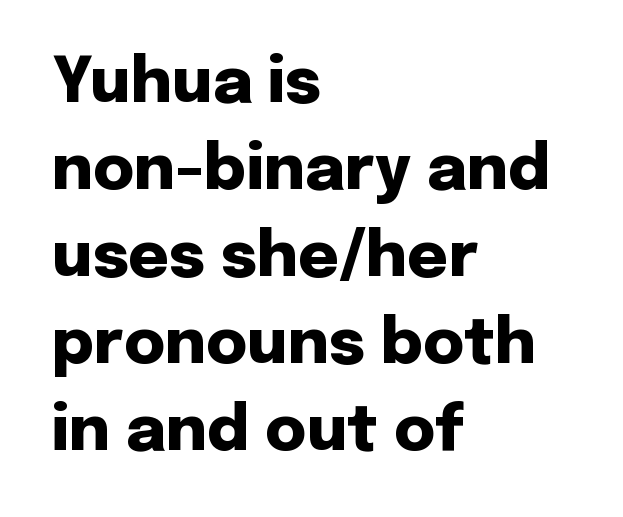
{"serif": "no", "italic": "no", "bold": "yes", "weight": "heavy", "width": "normal", "stroke_contrast": "low", "x_height": "medium", "monospaced": "no", "underline": "no", "align": "left", "line_spacing": "normal", "line_spacing_ratio": 1.38, "letter_spacing": "normal", "letter_spacing_em": 0.0, "glyph_px": 63}
